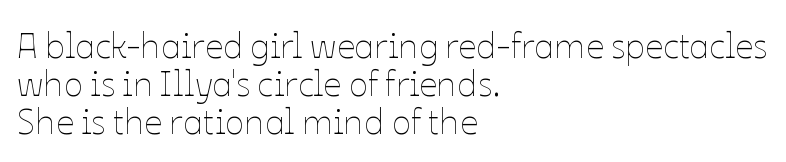
{"italic": "no", "bold": "no", "weight": "thin", "width": "normal", "stroke_contrast": "low", "x_height": "medium", "monospaced": "no", "underline": "no", "align": "left", "line_spacing": "tight", "line_spacing_ratio": 1.06, "letter_spacing": "normal", "letter_spacing_em": 0.0, "glyph_px": 36}
